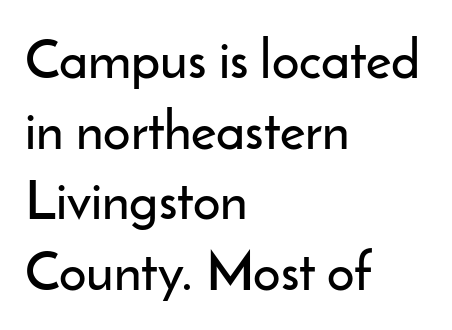
Classification — sans serif. These lines keep a tight, regular rhythm from letter to letter. Is this a fixed-width face? No — the glyphs have proportional, varying widths. Bare-footed words on every line.
